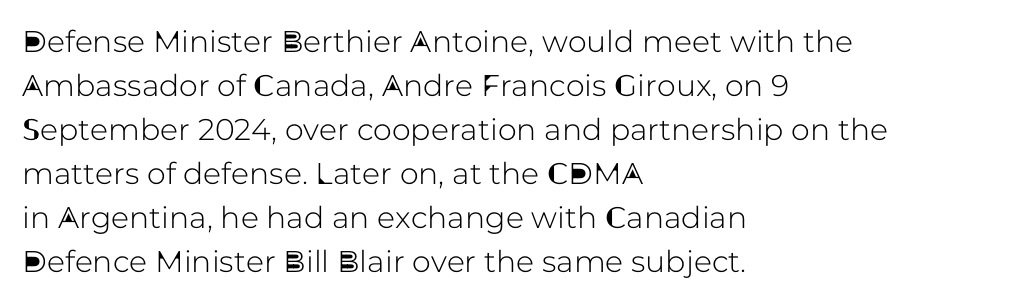
The image shows 30 px sans-serif type, upright; set left-aligned, normal line spacing (1.47x), normal letter spacing, not underlined; low stroke contrast and a medium x-height.
